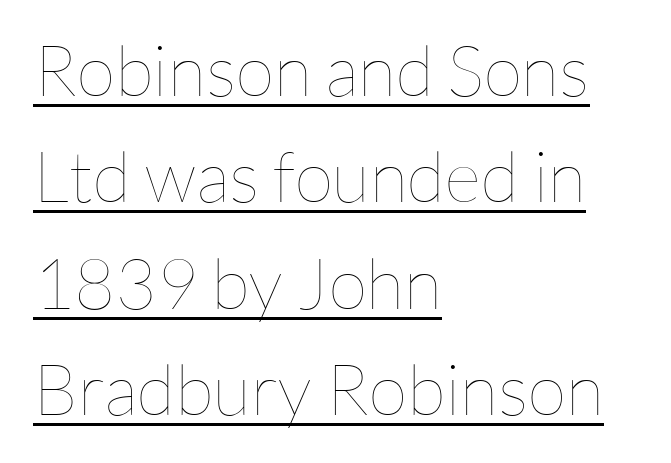
No italicization has been applied; the sample stays upright. Note the varied advance widths — an 'i' is clearly narrower than an 'm'. These lines sit exactly where default settings would place them. Weight: not bold — regular or lighter. Glyph-to-glyph distance matches everyday printed text.
